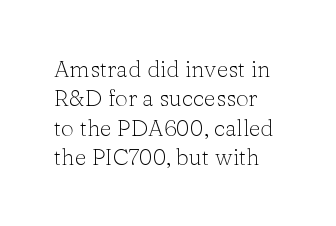
It's the straight-up-and-down kind of type. The face used here is rendered with its standard letterfit. The setting favours the left margin, as ordinary paragraphs usually do. This is not heavy type; no bold has been used. Interline gaps are of average width in this sample.
